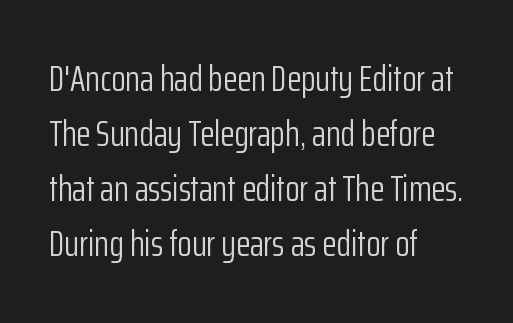
The image shows 37 px light, condensed sans-serif type, upright; set left-aligned, normal line spacing (1.49x), normal letter spacing, not underlined; low stroke contrast and a medium x-height.
